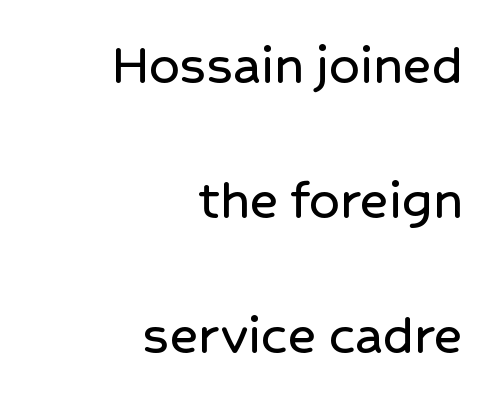
The image shows 60 px sans-serif type, upright; set right-aligned, loose line spacing (2.25x), normal letter spacing, not underlined; low stroke contrast and a medium x-height.
